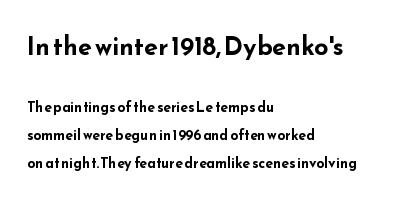
Typesetter's note: full bold, strokes at maximum text heaviness. Is the block centered? No — it sits flush against the left margin. Nope, not italic — everything's standing straight. Nobody drew a line under any word here.
